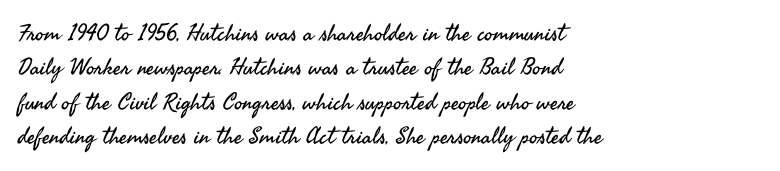
The vertical gap from one line to the next is medium. Horizontal alignment here is leftward, the default for most running prose. The gaps between neighbouring characters are ordinary and unremarkable. Weight: regular or lighter.
